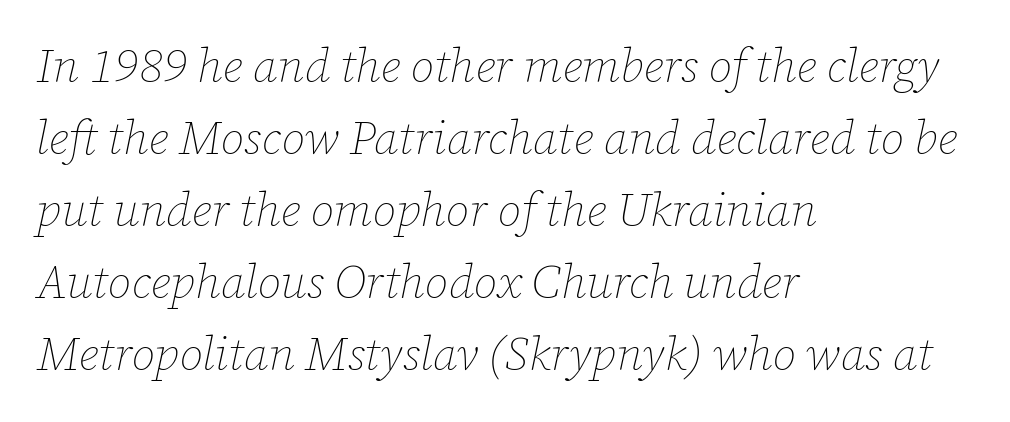
Honestly, the letter spacing is just normal — you wouldn't notice it. Heaviness? Minimal to ordinary, like unemphasized prose. Observe the lean: these are italic letterforms. What's the leading like? Ordinary, nothing unusual. A typesetter would call this proportional, since set widths differ per character. Only glyphs here, with clear space below each row.
